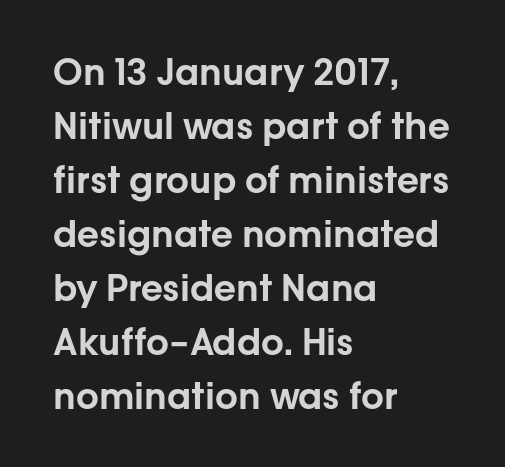
The image shows 36 px sans-serif type, upright; set left-aligned, normal line spacing (1.5x), normal letter spacing, not underlined; low stroke contrast and a medium x-height.
